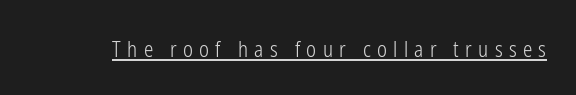
{"italic": "no", "bold": "no", "underline": "yes", "letter_spacing": "wide", "letter_spacing_em": 0.3, "glyph_px": 21}
